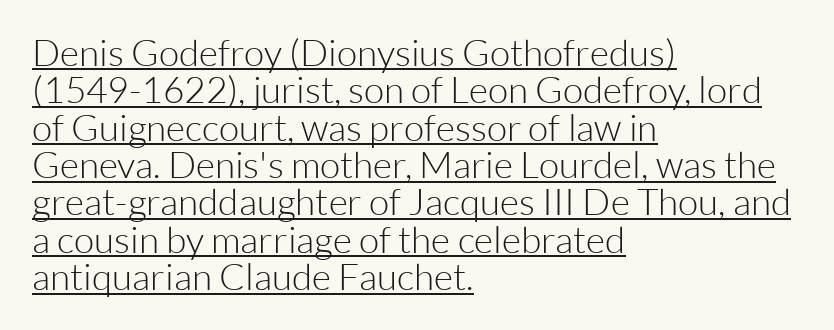
Honestly, the rows look squashed on top of each other. Italic? Not at all — the glyphs are vertical. The rendering uses the underline text-decoration. Glyph-to-glyph distance matches everyday printed text.
